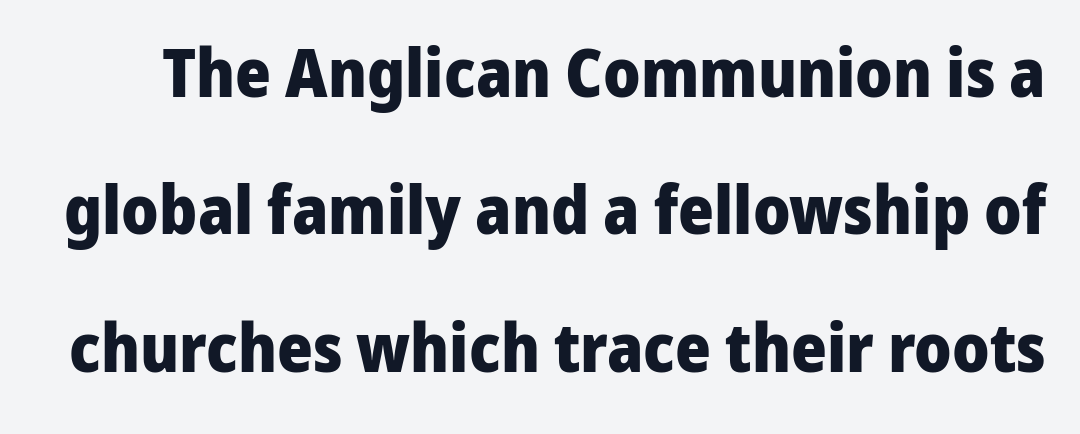
{"serif": "no", "italic": "no", "bold": "yes", "weight": "heavy", "width": "normal", "stroke_contrast": "low", "x_height": "medium", "monospaced": "no", "underline": "no", "line_spacing": "loose", "line_spacing_ratio": 2.02, "letter_spacing": "normal", "letter_spacing_em": 0.0, "glyph_px": 68}
